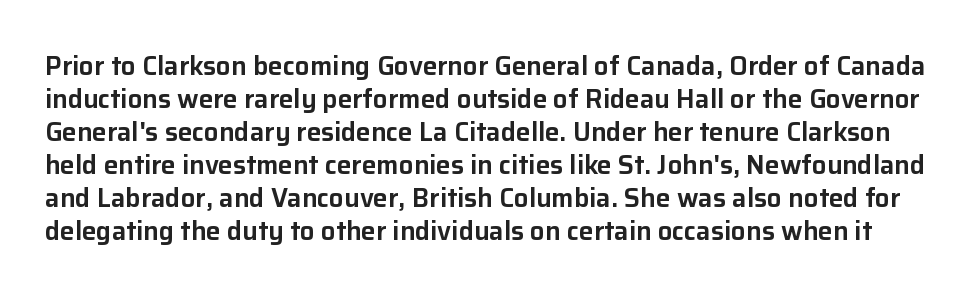
The image shows 26 px text type, upright; set normal line spacing (1.27x), normal letter spacing, not underlined.
